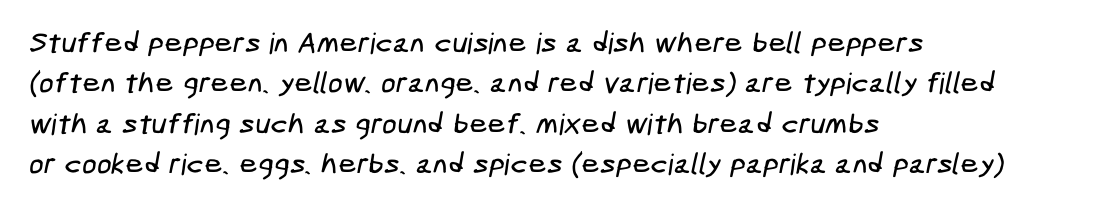
The image shows 29 px condensed sans-serif type; set left-aligned, normal line spacing (1.39x), normal letter spacing, not underlined; low stroke contrast and a medium x-height.
